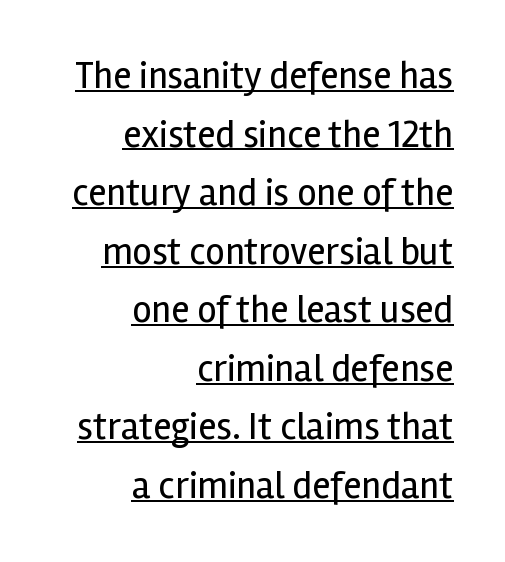
The image shows 38 px regular-weight sans-serif type, upright; set right-aligned, normal line spacing (1.54x), normal letter spacing, underlined; a medium x-height.
